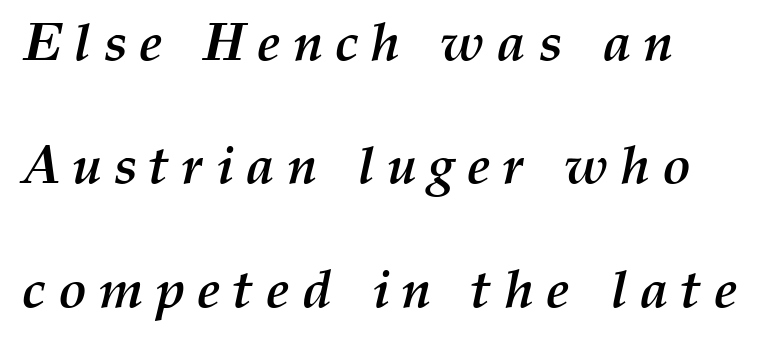
Horizontal bands of white between lines are thick stripes. Only glyphs here, with clear space below each row. Set as a true bold cut, around the 700 mark. The rendering applies a slant to the glyphs. Every row of glyphs begins at an identical x-position on the left.
